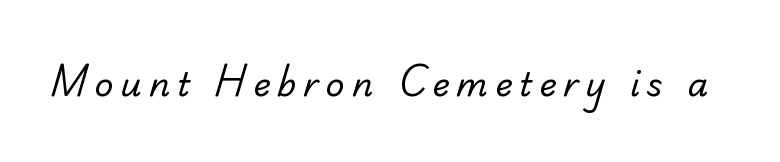
Q: Is the text bold? A: No.
Q: Is the typeface a serif or a sans-serif typeface? A: Serif.
Q: Is the text underlined? A: No.
Q: Is the spacing between letters normal or unusually wide? A: Unusually wide.
Q: Width (condensed, normal, or wide)? A: Normal.
Q: Stroke contrast? A: Low.
Q: x-height? A: Small.
Q: Monospaced? A: No.
